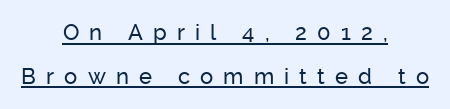
{"italic": "no", "underline": "yes", "align": "center", "line_spacing": "loose", "line_spacing_ratio": 1.99, "letter_spacing": "wide", "letter_spacing_em": 0.46, "glyph_px": 22}
